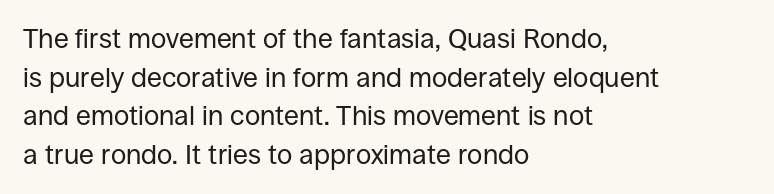
{"italic": "no", "bold": "no", "underline": "no", "align": "left", "line_spacing": "normal", "line_spacing_ratio": 1.43, "letter_spacing": "normal", "letter_spacing_em": 0.0, "glyph_px": 27}
